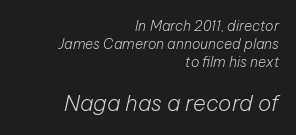
The image shows 22 px text type, italic (leaning right); set right-aligned, normal line spacing (1.3x), normal letter spacing, not underlined; the second (bottom) block is 1.57x larger.
